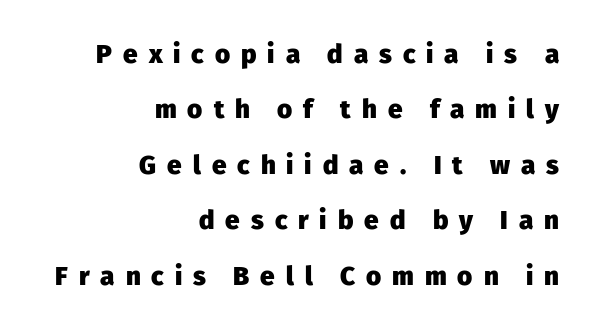
Q: Is the text bold? A: Yes.
Q: Is the text italic (slanted)? A: No, it is upright.
Q: Is the text underlined? A: No.
Q: How is the paragraph aligned? A: Right-aligned.
Q: Is the spacing between letters normal or unusually wide? A: Unusually wide.
Q: Is the spacing between lines tight, normal or loose? A: Loose.
